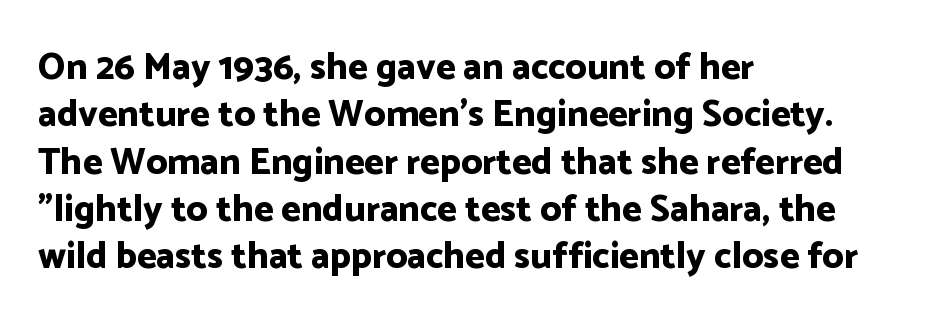
Q: Is the text bold? A: Yes.
Q: Is the text italic (slanted)? A: No, it is upright.
Q: Is the typeface a serif or a sans-serif typeface? A: Sans-serif.
Q: Is the text underlined? A: No.
Q: How is the paragraph aligned? A: Left-aligned.
Q: Is the spacing between letters normal or unusually wide? A: Normal.
Q: Is the spacing between lines tight, normal or loose? A: Normal.
Q: Width (condensed, normal, or wide)? A: Normal.
Q: Stroke contrast? A: Low.
Q: x-height? A: Medium.
Q: Monospaced? A: No.
